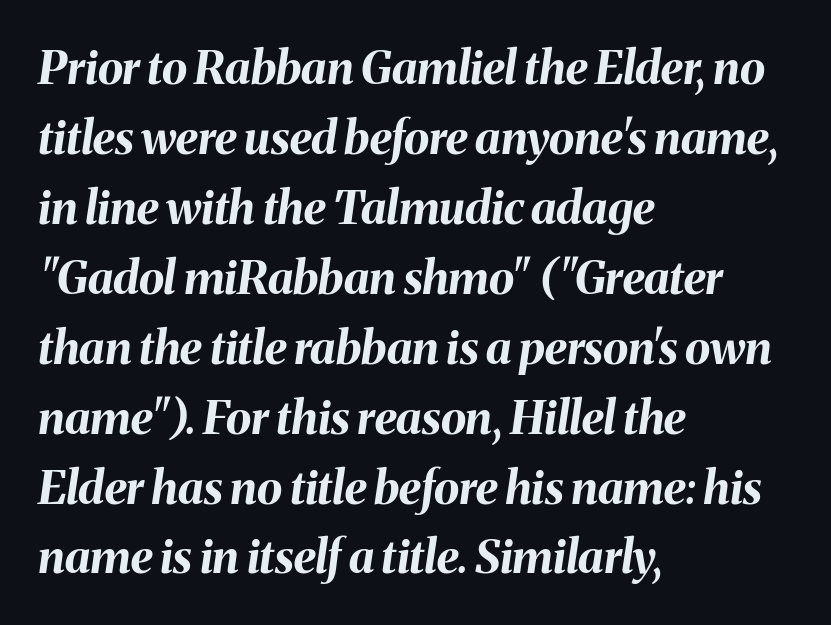
Q: Is the text bold? A: Yes.
Q: Is the text italic (slanted)? A: Yes, it leans right by about 8 degrees.
Q: Is the text underlined? A: No.
Q: How is the paragraph aligned? A: Left-aligned.
Q: Is the spacing between letters normal or unusually wide? A: Normal.
Q: Is the spacing between lines tight, normal or loose? A: Normal.
Q: Width (condensed, normal, or wide)? A: Normal.
Q: Stroke contrast? A: Medium.
Q: x-height? A: Medium.
Q: Monospaced? A: No.
